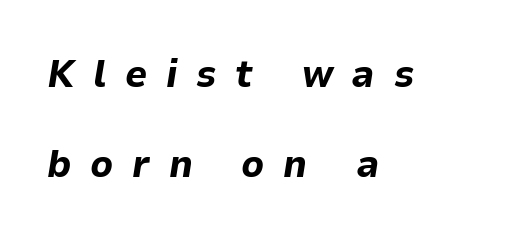
This sample uses an oblique cut, with every glyph tilted off the vertical. Beneath every word, the page is bare. Substantial extra tracking has been applied to these lines. One glance says open: line gaps are wider than usual. Does the copy run flush right? No — it runs flush left.
